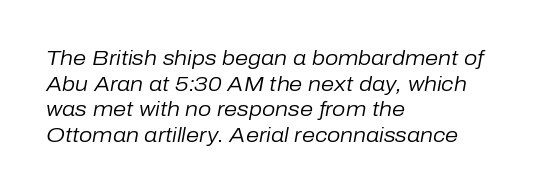
Q: Is the text bold? A: No.
Q: Is the text italic (slanted)? A: Yes, it leans right by about 10 degrees.
Q: Is the text underlined? A: No.
Q: How is the paragraph aligned? A: Left-aligned.
Q: Is the spacing between letters normal or unusually wide? A: Normal.
